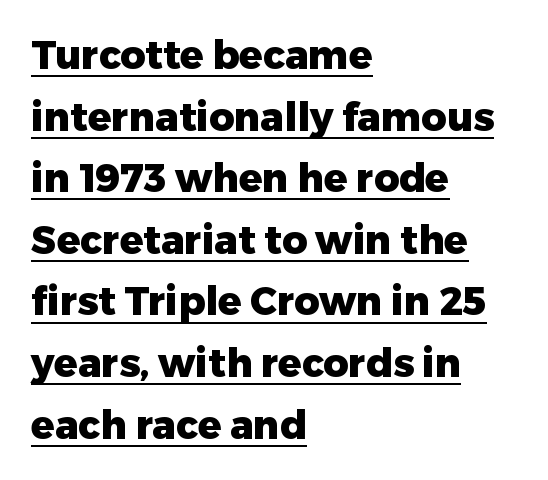
A typographer would call this underscored text. The letters sit at their default tracking, neither squeezed nor spread. The passage shown is emphatically bold. This sample uses an upright cut, with every glyph sitting square on the baseline.
